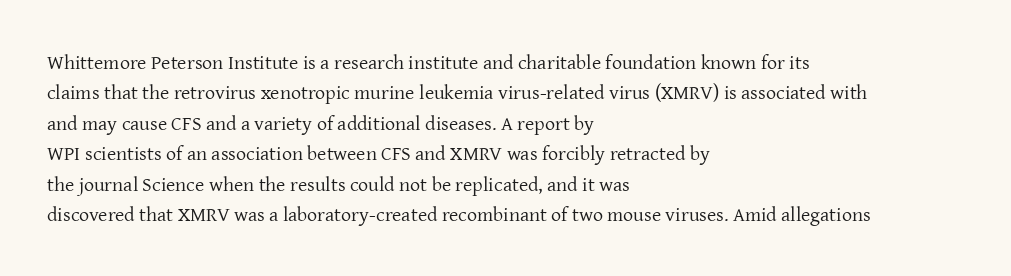
Q: Is the text bold? A: No.
Q: Is the text italic (slanted)? A: No, it is upright.
Q: Is the text underlined? A: No.
Q: How is the paragraph aligned? A: Left-aligned.
Q: Is the spacing between letters normal or unusually wide? A: Normal.
Q: Is the spacing between lines tight, normal or loose? A: Normal.
